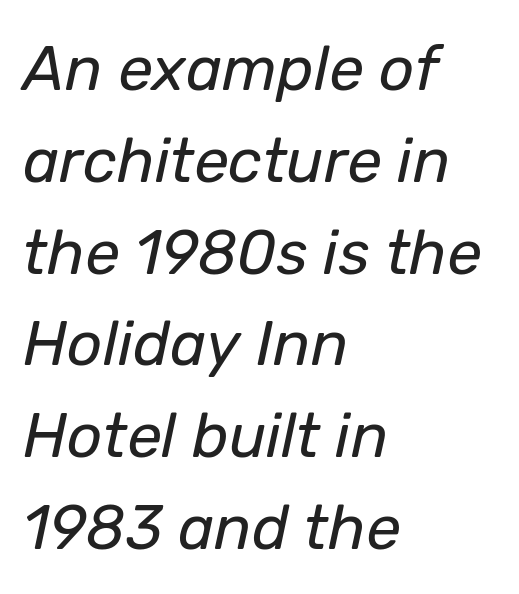
Q: Is the text bold? A: No.
Q: Is the text italic (slanted)? A: Yes, it leans right by about 12 degrees.
Q: Is the text underlined? A: No.
Q: How is the paragraph aligned? A: Left-aligned.
Q: Is the spacing between letters normal or unusually wide? A: Normal.
Q: Is the spacing between lines tight, normal or loose? A: Normal.
Q: Width (condensed, normal, or wide)? A: Normal.
Q: Stroke contrast? A: Low.
Q: x-height? A: Medium.
Q: Monospaced? A: No.
